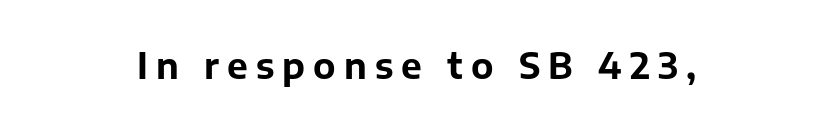
{"serif": "no", "italic": "no", "bold": "yes", "weight": "bold", "width": "normal", "stroke_contrast": "low", "x_height": "medium", "monospaced": "no", "underline": "no", "align": "center", "letter_spacing": "wide", "letter_spacing_em": 0.23, "glyph_px": 35}
